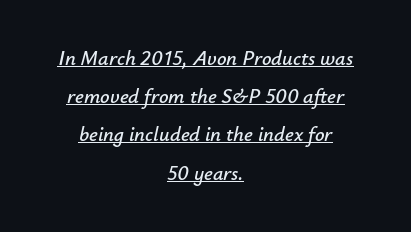
{"italic": "yes", "lean": "right", "slant_degrees": 12, "underline": "yes", "align": "center", "line_spacing_ratio": 1.82, "letter_spacing": "normal", "letter_spacing_em": 0.0, "glyph_px": 21}
